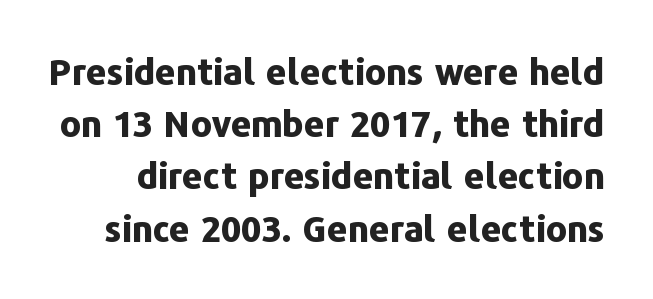
Q: Is the text bold? A: Yes.
Q: Is the text italic (slanted)? A: No, it is upright.
Q: Is the typeface a serif or a sans-serif typeface? A: Sans-serif.
Q: Is the text underlined? A: No.
Q: Is the spacing between letters normal or unusually wide? A: Normal.
Q: Is the spacing between lines tight, normal or loose? A: Normal.
Q: Width (condensed, normal, or wide)? A: Normal.
Q: Stroke contrast? A: Low.
Q: x-height? A: Medium.
Q: Monospaced? A: No.
